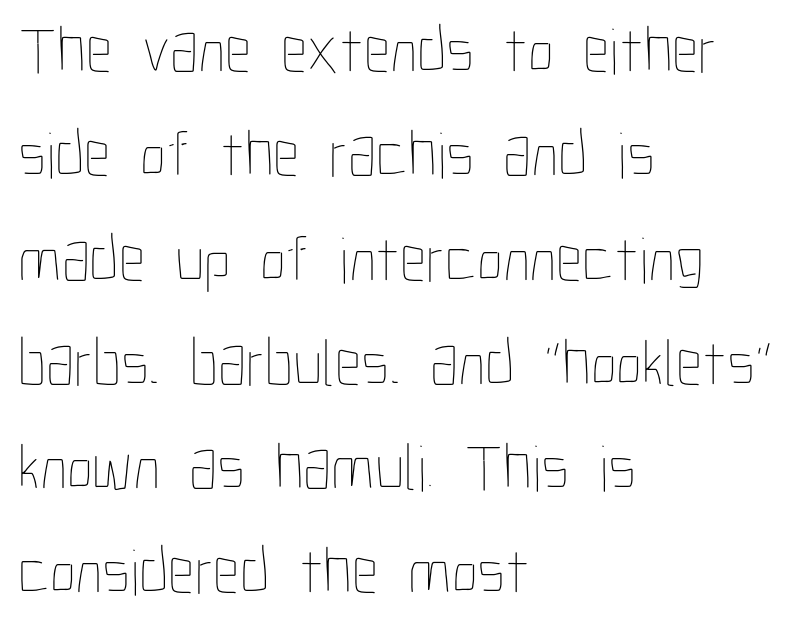
The typesetter chose a ragged-right arrangement here. Type without underlining. Every character sits straight up, as roman type does. Ink coverage per letter is moderate at most. Compared with typical paragraphs, the rows here are spaced about the same. Does extra space separate the letters? No, they use regular spacing.
